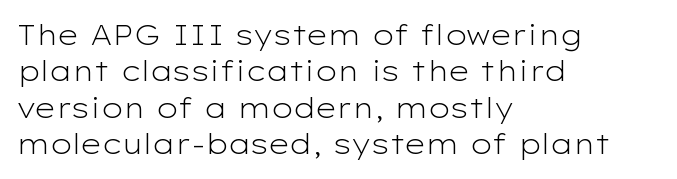
{"serif": "no", "italic": "no", "bold": "no", "weight": "light", "width": "wide", "stroke_contrast": "low", "x_height": "medium", "monospaced": "no", "underline": "no", "align": "left", "line_spacing": "normal", "line_spacing_ratio": 1.3, "letter_spacing": "normal", "letter_spacing_em": 0.0, "glyph_px": 28}
